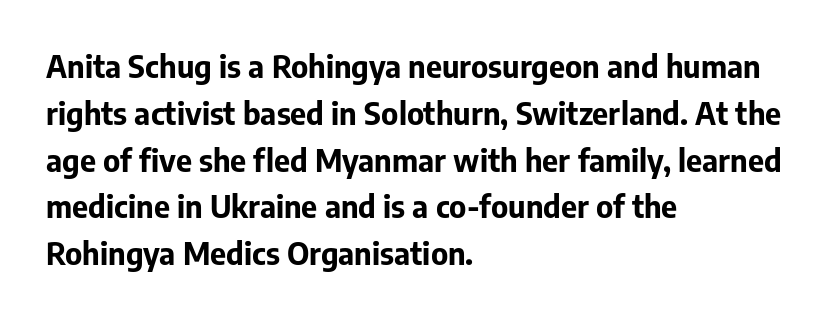
Q: Is the text bold? A: Yes.
Q: Is the text italic (slanted)? A: No, it is upright.
Q: Is the typeface a serif or a sans-serif typeface? A: Sans-serif.
Q: Is the text underlined? A: No.
Q: How is the paragraph aligned? A: Left-aligned.
Q: Is the spacing between letters normal or unusually wide? A: Normal.
Q: Is the spacing between lines tight, normal or loose? A: Normal.
Q: Width (condensed, normal, or wide)? A: Normal.
Q: Stroke contrast? A: Low.
Q: x-height? A: Medium.
Q: Monospaced? A: No.
